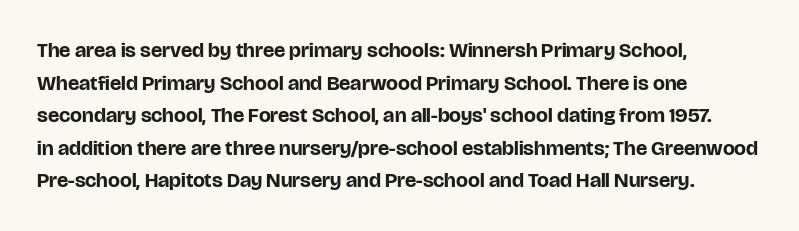
{"italic": "no", "bold": "yes", "underline": "no", "align": "left", "line_spacing": "normal", "line_spacing_ratio": 1.55, "letter_spacing": "normal", "letter_spacing_em": 0.0, "glyph_px": 21}
